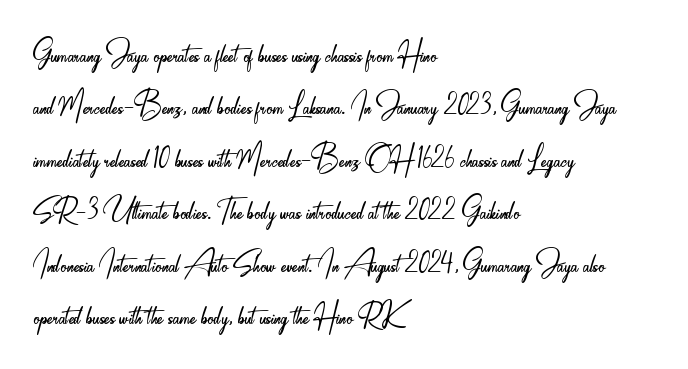
The words here are not underlined. Here the designer chose a conventional face with non-uniform glyph widths. A student would call this left alignment; a typographer would say flush left, rag right. The passage shown stacks its lines at a standard gap. Heft: none added — not bold.
